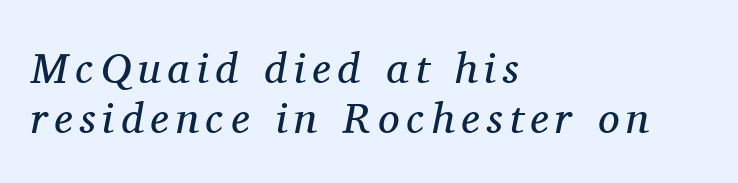
The image shows 43 px regular-weight serif type, italic (leaning right); set left-aligned, line spacing 1.16x, not underlined; medium stroke contrast and a medium x-height.
